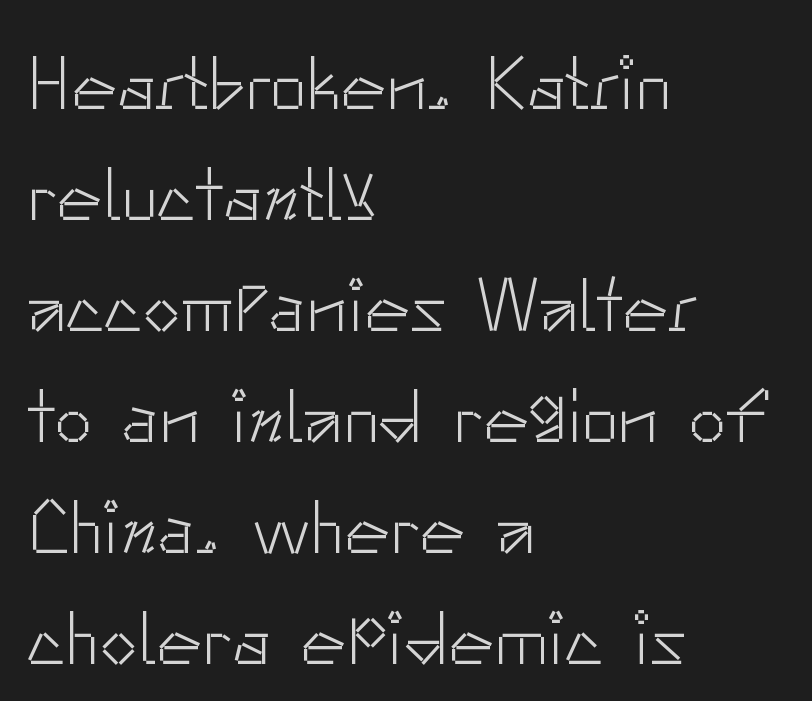
The image shows 76 px light sans-serif type, upright; set left-aligned, normal line spacing (1.46x), normal letter spacing, not underlined; low stroke contrast and a small x-height.
